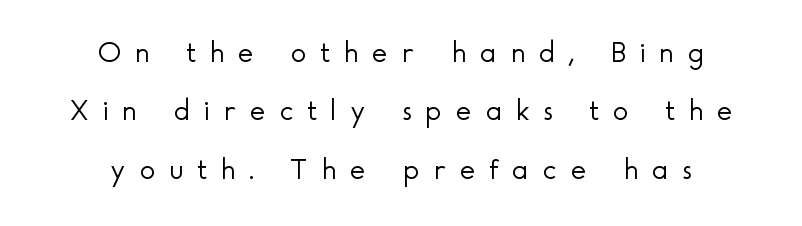
Q: Is the text bold? A: No.
Q: Is the text italic (slanted)? A: No, it is upright.
Q: Is the typeface a serif or a sans-serif typeface? A: Sans-serif.
Q: Is the text underlined? A: No.
Q: How is the paragraph aligned? A: Centered.
Q: Is the spacing between letters normal or unusually wide? A: Unusually wide.
Q: Is the spacing between lines tight, normal or loose? A: Loose.
Q: Width (condensed, normal, or wide)? A: Normal.
Q: x-height? A: Small.
Q: Monospaced? A: No.
